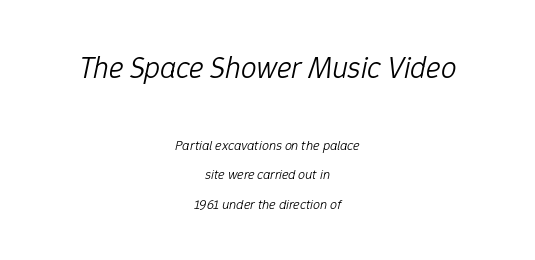
Bare-footed words on every line. Each line is balanced around a shared central axis. Scale decreases going downward across the two blocks. The rendering uses natural spacing where letterforms have individual widths.
